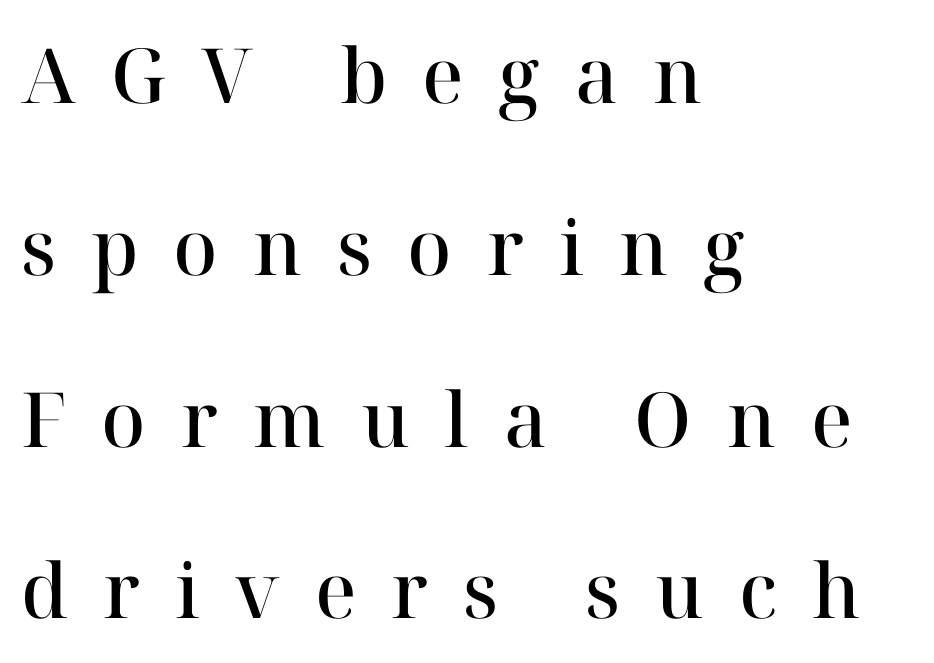
The image shows 76 px semibold serif type, upright; set left-aligned, loose line spacing (2.26x), unusually wide letter spacing (+0.46 em), not underlined; high stroke contrast and a medium x-height.
